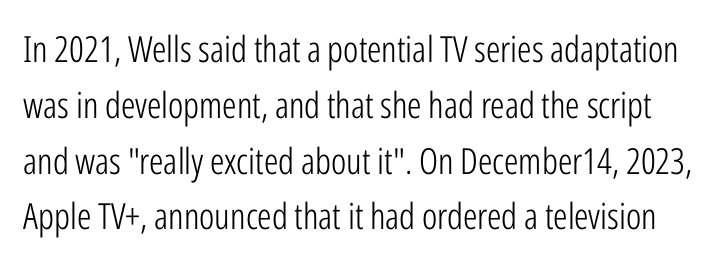
Q: Is the text bold? A: No.
Q: Is the text italic (slanted)? A: No, it is upright.
Q: Is the typeface a serif or a sans-serif typeface? A: Sans-serif.
Q: Is the text underlined? A: No.
Q: Is the spacing between letters normal or unusually wide? A: Normal.
Q: Is the spacing between lines tight, normal or loose? A: Normal.
Q: Width (condensed, normal, or wide)? A: Condensed.
Q: Stroke contrast? A: Low.
Q: x-height? A: Medium.
Q: Monospaced? A: No.
